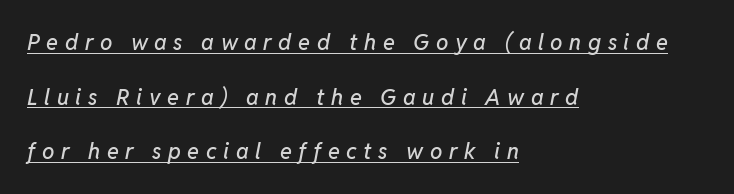
Leading: increased. Underline: present. The face used here is rendered with a markedly widened letterfit. The rendering anchors every line to the left-hand side. Does the lettering tilt? It does — this is italic.
